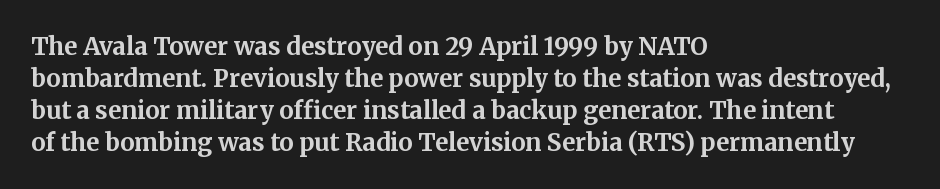
Q: Is the text bold? A: Yes.
Q: Is the text italic (slanted)? A: No, it is upright.
Q: Is the text underlined? A: No.
Q: How is the paragraph aligned? A: Left-aligned.
Q: Is the spacing between letters normal or unusually wide? A: Normal.
Q: Is the spacing between lines tight, normal or loose? A: Normal.
